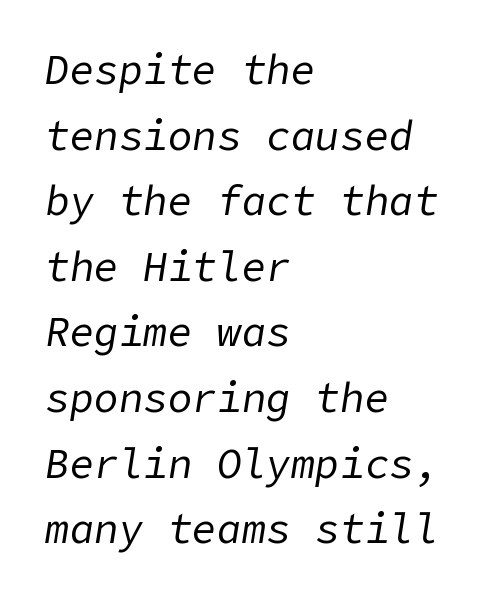
The image shows 41 px regular-weight type, italic (leaning right); set left-aligned, normal line spacing (1.6x), normal letter spacing, not underlined; low stroke contrast and a medium x-height.
